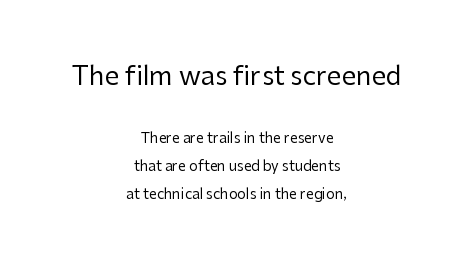
Q: Is the text bold? A: No.
Q: Is the text italic (slanted)? A: No, it is upright.
Q: Is the text underlined? A: No.
Q: How is the paragraph aligned? A: Centered.
Q: Is the spacing between letters normal or unusually wide? A: Normal.
Q: Is the spacing between lines tight, normal or loose? A: Loose.
Q: Which block of text is set in a larger size, the first (top) or the second (bottom)? A: The first (top) one.
